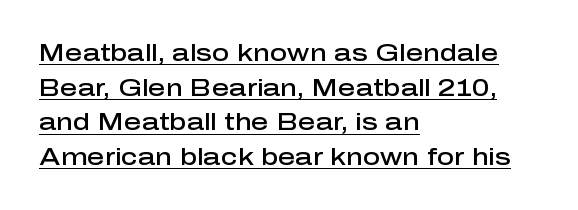
{"italic": "no", "bold": "semi", "underline": "yes", "align": "left", "line_spacing": "normal", "line_spacing_ratio": 1.44, "letter_spacing": "normal", "letter_spacing_em": 0.0, "glyph_px": 24}
